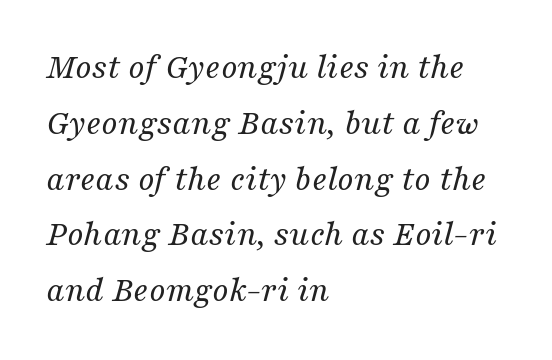
Q: Is the text bold? A: No.
Q: Is the text italic (slanted)? A: Yes, it leans right by about 16 degrees.
Q: Is the typeface a serif or a sans-serif typeface? A: Serif.
Q: Is the text underlined? A: No.
Q: How is the paragraph aligned? A: Left-aligned.
Q: Is the spacing between letters normal or unusually wide? A: Normal.
Q: Is the spacing between lines tight, normal or loose? A: Normal.
Q: Width (condensed, normal, or wide)? A: Normal.
Q: Stroke contrast? A: Medium.
Q: x-height? A: Medium.
Q: Monospaced? A: No.
